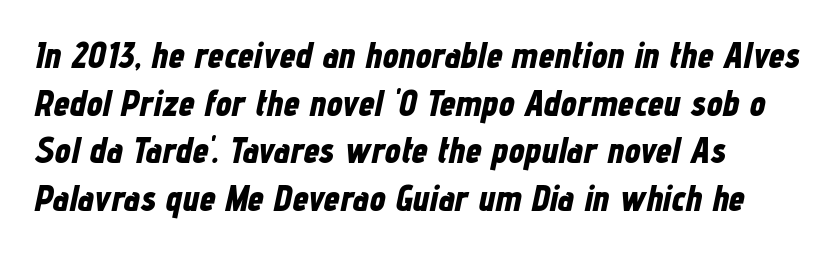
{"italic": "yes", "lean": "right", "slant_degrees": 12, "bold": "yes", "weight": "bold", "width": "condensed", "stroke_contrast": "low", "x_height": "medium", "monospaced": "no", "underline": "no", "line_spacing": "normal", "line_spacing_ratio": 1.32, "letter_spacing": "normal", "letter_spacing_em": 0.0, "glyph_px": 36}
